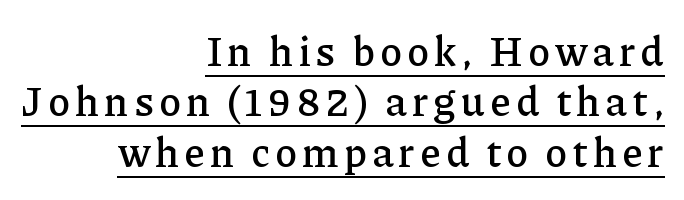
Q: Is the text italic (slanted)? A: No, it is upright.
Q: Is the typeface a serif or a sans-serif typeface? A: Serif.
Q: Is the text underlined? A: Yes.
Q: How is the paragraph aligned? A: Right-aligned.
Q: Width (condensed, normal, or wide)? A: Normal.
Q: Stroke contrast? A: Low.
Q: x-height? A: Medium.
Q: Monospaced? A: No.
